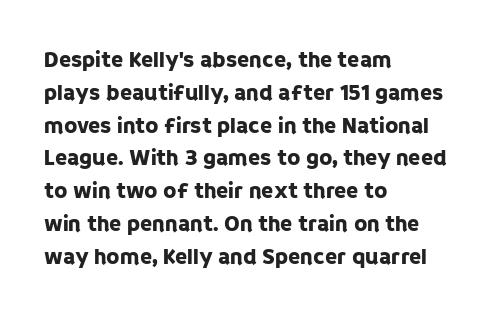
{"italic": "no", "underline": "no", "align": "left", "line_spacing": "normal", "line_spacing_ratio": 1.49, "letter_spacing": "normal", "letter_spacing_em": 0.0, "glyph_px": 22}
